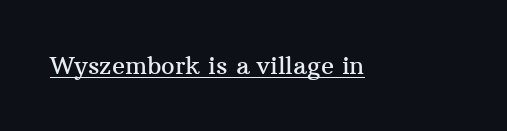
Q: Is the text italic (slanted)? A: No, it is upright.
Q: Is the text underlined? A: Yes.
Q: Is the spacing between letters normal or unusually wide? A: Normal.
